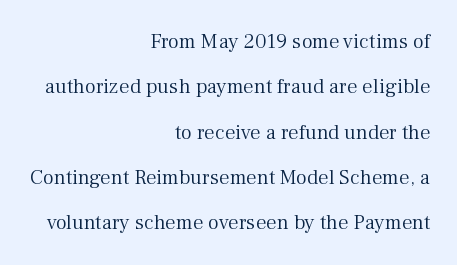
{"italic": "no", "bold": "no", "underline": "no", "align": "right", "line_spacing": "loose", "line_spacing_ratio": 2.16, "letter_spacing": "normal", "letter_spacing_em": 0.0, "glyph_px": 21}
